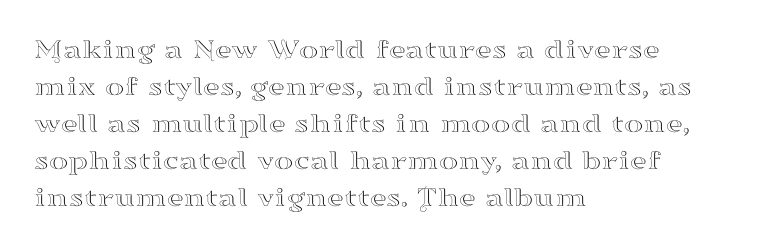
Q: Is the text italic (slanted)? A: No, it is upright.
Q: Is the typeface a serif or a sans-serif typeface? A: Serif.
Q: Is the text underlined? A: No.
Q: How is the paragraph aligned? A: Left-aligned.
Q: Is the spacing between letters normal or unusually wide? A: Normal.
Q: Is the spacing between lines tight, normal or loose? A: Normal.
Q: Width (condensed, normal, or wide)? A: Wide.
Q: Stroke contrast? A: High.
Q: x-height? A: Small.
Q: Monospaced? A: No.
